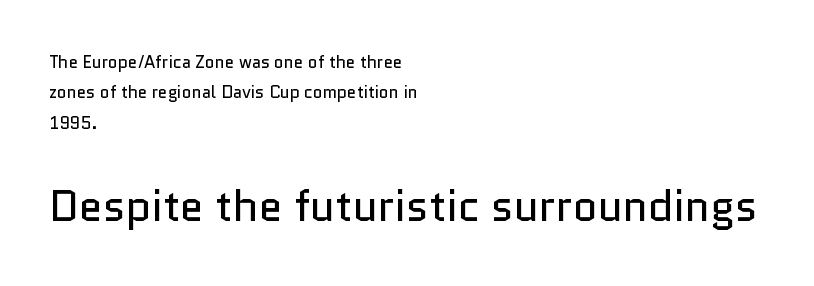
The image shows 43 px regular-weight sans-serif type, upright; set left-aligned, line spacing 1.79x, normal letter spacing, not underlined; the second (bottom) block is 2.53x larger; low stroke contrast and a medium x-height.
